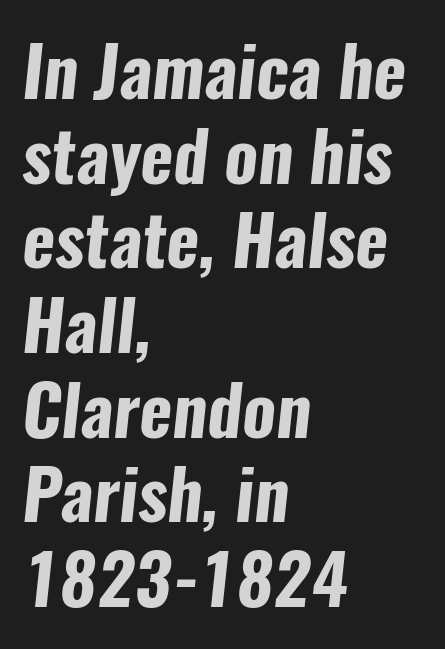
Look at the stroke-to-counter ratio: heavy, a bold. A classic flush-left, rag-right setting is used for this passage. This rendering employs a face without finishing strokes, i.e., a sans-serif. In terms of letterspacing, this is plain default setting. These lines are rendered in a variable-pitch font.
